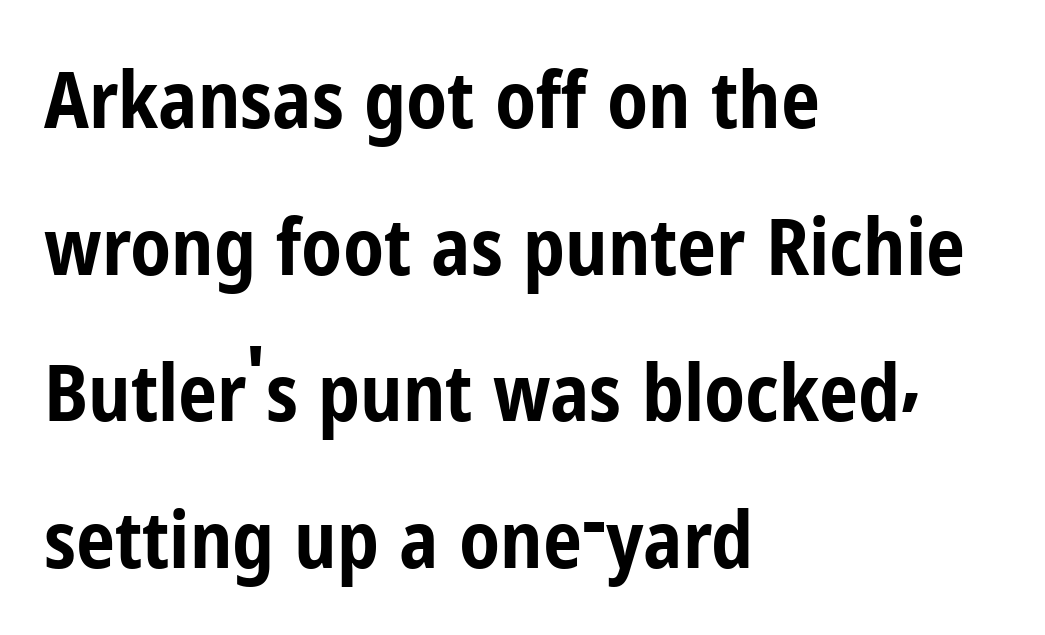
This is the regular roman posture of the typeface. Students, this is bold: see how much ink each stroke carries. The font family rendered here belongs to the sans-serif group. This rendering leaves character spacing at its baseline value.
